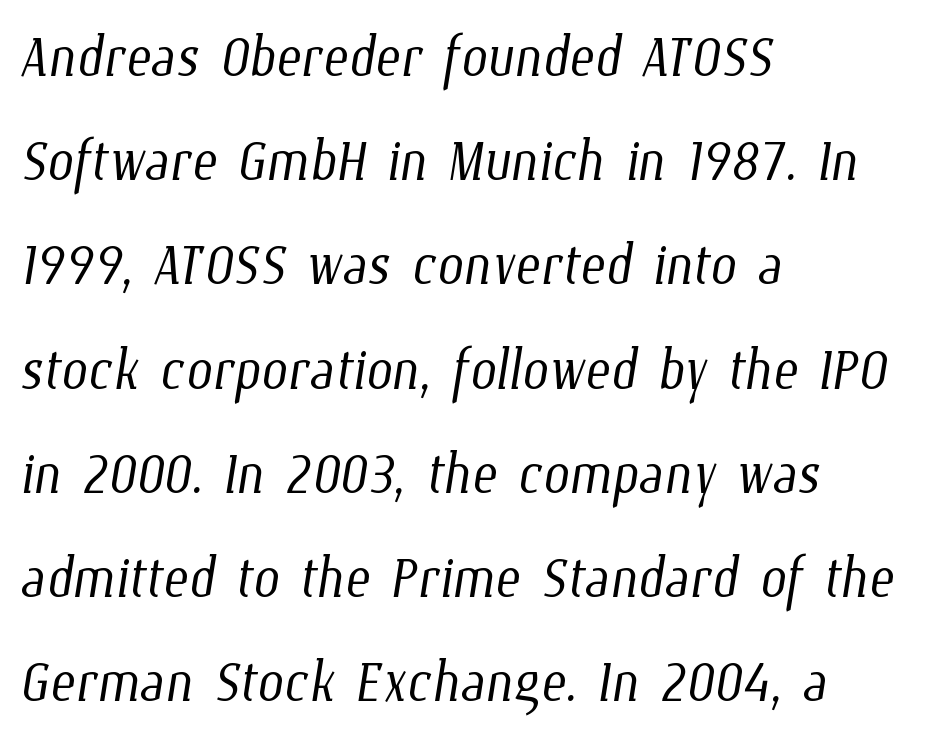
{"bold": "no", "weight": "light", "width": "condensed", "stroke_contrast": "low", "x_height": "medium", "monospaced": "no", "underline": "no", "align": "left", "line_spacing": "normal", "line_spacing_ratio": 1.39, "letter_spacing": "normal", "letter_spacing_em": 0.0, "glyph_px": 75}
